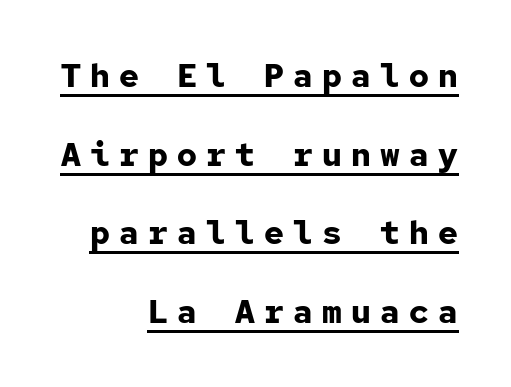
{"serif": "no", "italic": "no", "bold": "yes", "weight": "bold", "width": "normal", "stroke_contrast": "low", "x_height": "medium", "monospaced": "yes", "underline": "yes", "align": "right", "line_spacing": "loose", "line_spacing_ratio": 2.38, "letter_spacing": "wide", "letter_spacing_em": 0.28, "glyph_px": 33}
